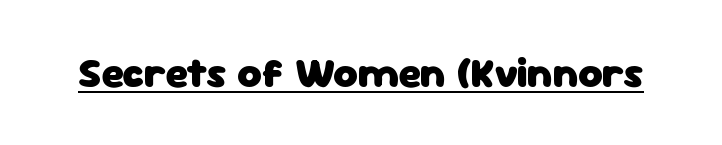
Q: Is the text bold? A: Yes.
Q: Is the text italic (slanted)? A: No, it is upright.
Q: Is the typeface a serif or a sans-serif typeface? A: Sans-serif.
Q: Is the text underlined? A: Yes.
Q: Is the spacing between letters normal or unusually wide? A: Normal.
Q: Width (condensed, normal, or wide)? A: Normal.
Q: Stroke contrast? A: Low.
Q: x-height? A: Medium.
Q: Monospaced? A: No.
